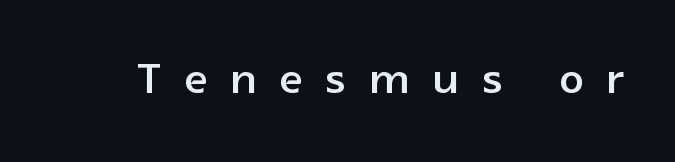
The image shows 61 px sans-serif type, upright; set unusually wide letter spacing (+0.37 em), not underlined; a medium x-height.
